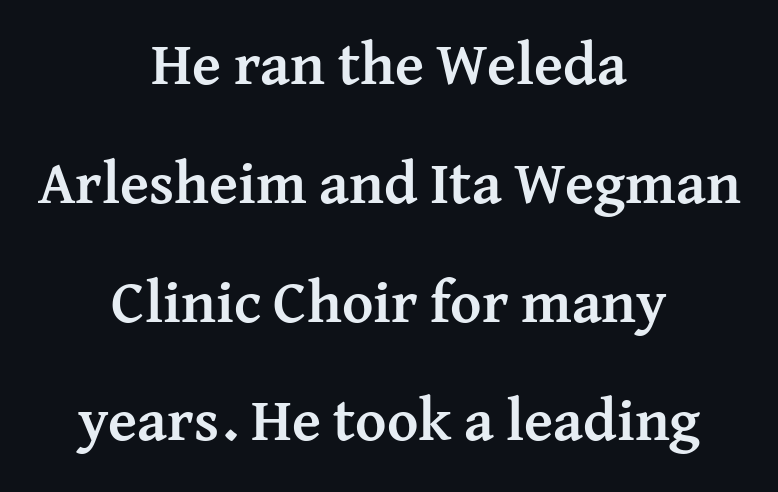
Q: Is the text bold? A: Yes.
Q: Is the text italic (slanted)? A: No, it is upright.
Q: Is the typeface a serif or a sans-serif typeface? A: Serif.
Q: Is the text underlined? A: No.
Q: How is the paragraph aligned? A: Centered.
Q: Is the spacing between letters normal or unusually wide? A: Normal.
Q: Is the spacing between lines tight, normal or loose? A: Loose.
Q: Width (condensed, normal, or wide)? A: Normal.
Q: Stroke contrast? A: Medium.
Q: x-height? A: Medium.
Q: Monospaced? A: No.
